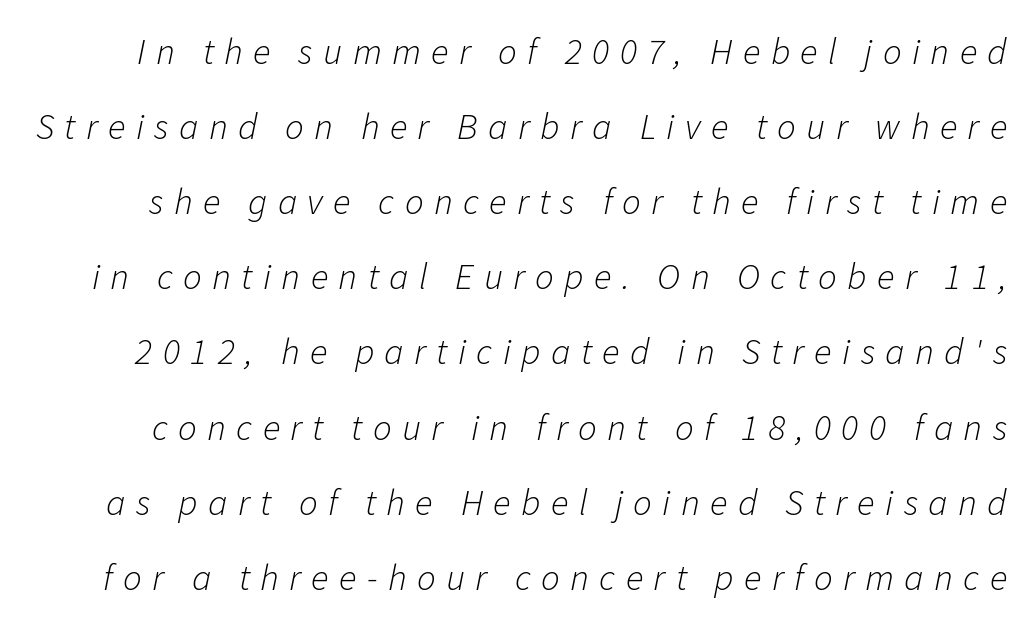
Q: Is the text bold? A: No.
Q: Is the text italic (slanted)? A: Yes, it leans right by about 11 degrees.
Q: Is the text underlined? A: No.
Q: Is the spacing between letters normal or unusually wide? A: Unusually wide.
Q: Is the spacing between lines tight, normal or loose? A: Loose.
Q: Width (condensed, normal, or wide)? A: Normal.
Q: Stroke contrast? A: Low.
Q: x-height? A: Medium.
Q: Monospaced? A: No.
